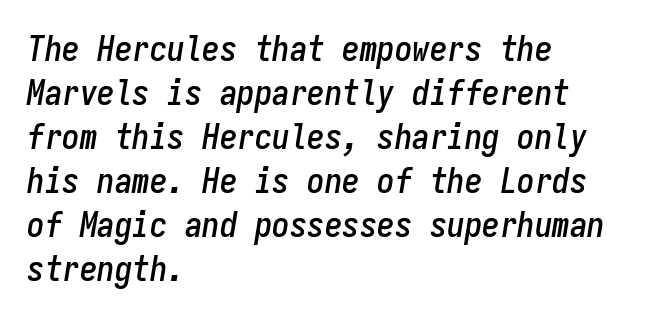
Q: Is the text italic (slanted)? A: Yes, it leans right by about 9 degrees.
Q: Is the text underlined? A: No.
Q: How is the paragraph aligned? A: Left-aligned.
Q: Is the spacing between letters normal or unusually wide? A: Normal.
Q: Is the spacing between lines tight, normal or loose? A: Normal.
Q: Width (condensed, normal, or wide)? A: Condensed.
Q: Stroke contrast? A: Low.
Q: x-height? A: Medium.
Q: Monospaced? A: Yes.
